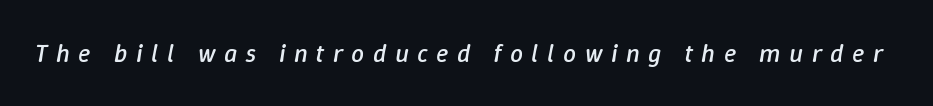
{"italic": "yes", "lean": "right", "slant_degrees": 9, "bold": "no", "underline": "no", "letter_spacing": "wide", "letter_spacing_em": 0.32, "glyph_px": 26}
